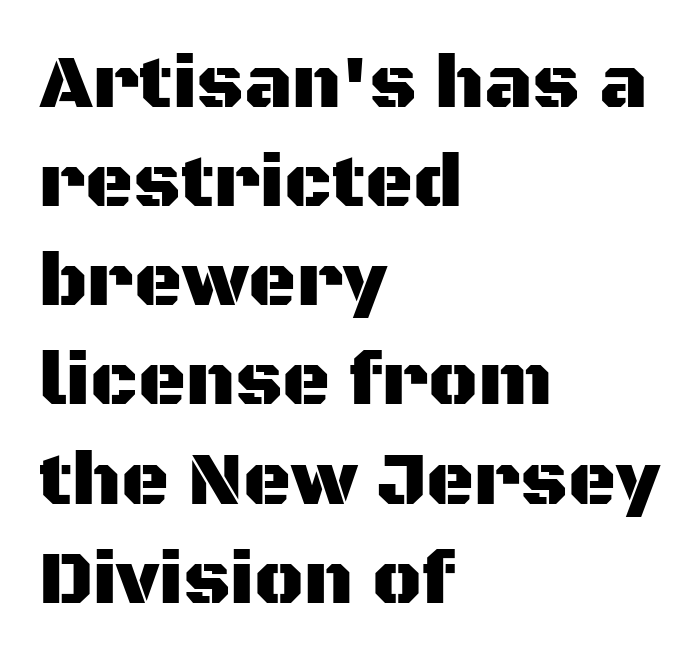
The image shows 74 px sans-serif type, upright; set left-aligned, normal line spacing (1.34x), normal letter spacing, not underlined; medium stroke contrast and a large x-height.
